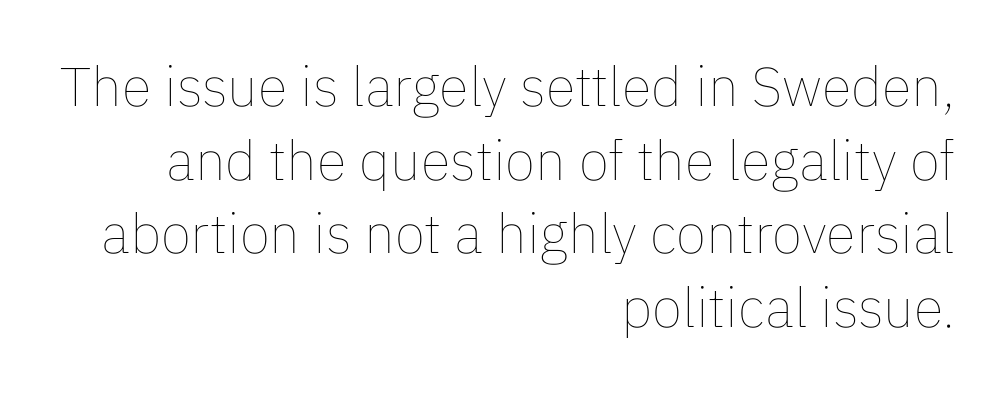
{"italic": "no", "bold": "no", "weight": "thin", "width": "normal", "stroke_contrast": "low", "x_height": "medium", "monospaced": "no", "underline": "no", "align": "right", "line_spacing": "normal", "line_spacing_ratio": 1.34, "letter_spacing": "normal", "letter_spacing_em": 0.0, "glyph_px": 55}
